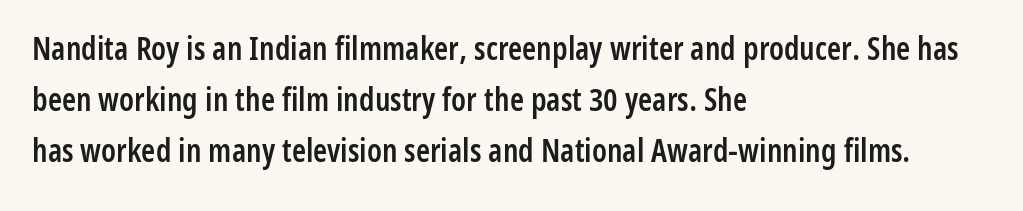
Examine the stroke ends and you'll find no serifs. Where is the straight margin? On the left. Honestly, there is no underline to notice here at all. Character widths vary here, with narrow letters taking less room than wide ones. Summary of weight: moderately heavy, a semibold. A normal amount of white space separates one row of letters from the next.
